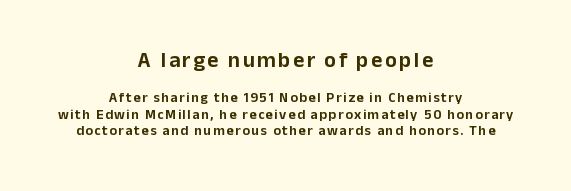
Each line is balanced around a shared central axis. The axis of the letterforms is exactly vertical. The block sitting higher on the canvas is the one with enlarged characters. A clean baseline with only descenders dipping below it.
